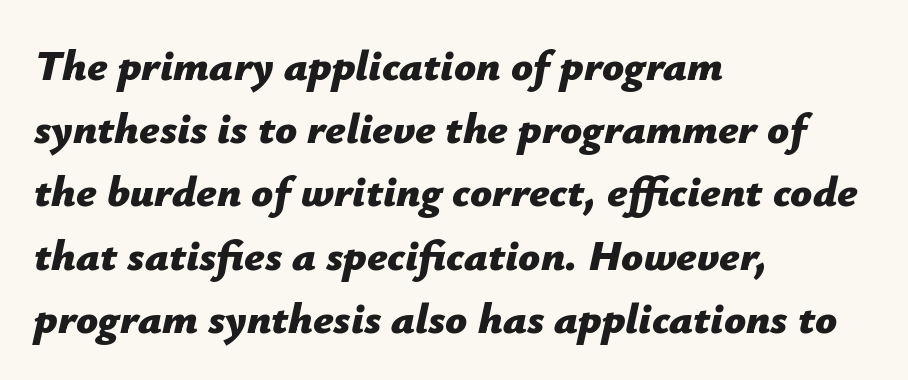
Visually the block forms a straight wall on the left and a jagged coastline on the right. The letters advance in unequal steps, a hallmark of proportional type. Just letters on the line, the space beneath them empty. I'd describe the lettering as bold — thick and assertive. The type is set solid horizontally, with unmodified tracking.
